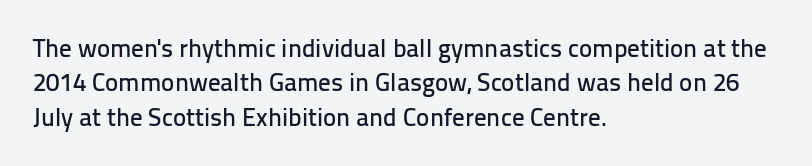
Q: Is the text italic (slanted)? A: No, it is upright.
Q: Is the text underlined? A: No.
Q: How is the paragraph aligned? A: Left-aligned.
Q: Is the spacing between letters normal or unusually wide? A: Normal.
Q: Is the spacing between lines tight, normal or loose? A: Normal.
